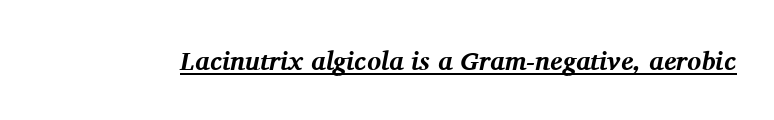
Q: Is the text bold? A: Yes.
Q: Is the text italic (slanted)? A: Yes, it leans right by about 11 degrees.
Q: Is the text underlined? A: Yes.
Q: Is the spacing between letters normal or unusually wide? A: Normal.
